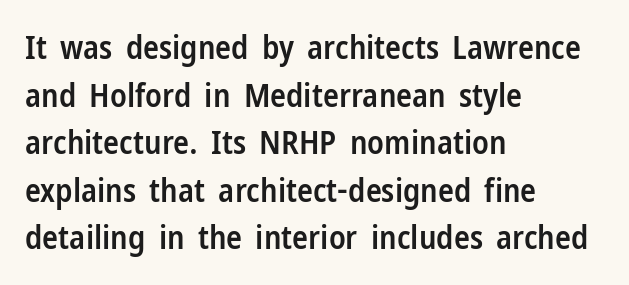
{"serif": "no", "italic": "no", "bold": "semi", "weight": "semibold", "width": "condensed", "stroke_contrast": "low", "x_height": "medium", "monospaced": "no", "underline": "no", "align": "left", "line_spacing": "normal", "line_spacing_ratio": 1.44, "letter_spacing": "normal", "letter_spacing_em": 0.0, "glyph_px": 33}
